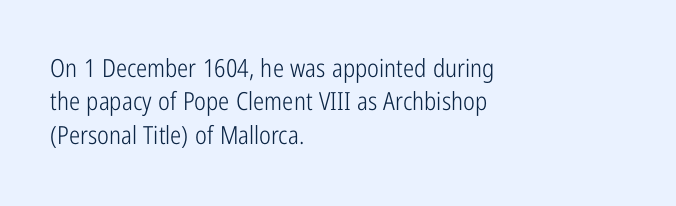
{"italic": "no", "bold": "no", "underline": "no", "align": "left", "line_spacing": "normal", "line_spacing_ratio": 1.34, "letter_spacing": "normal", "letter_spacing_em": 0.0, "glyph_px": 25}
